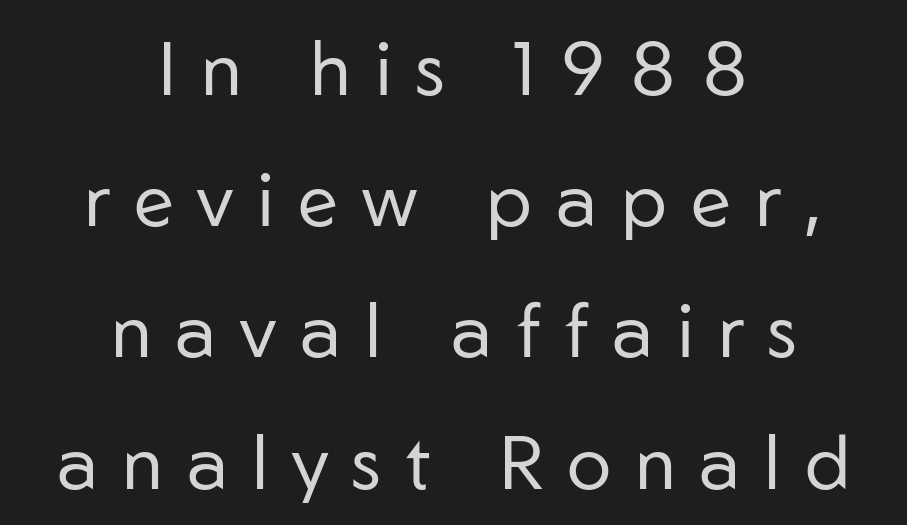
{"serif": "no", "italic": "no", "bold": "no", "weight": "regular", "width": "normal", "stroke_contrast": "low", "x_height": "medium", "monospaced": "no", "underline": "no", "align": "center", "line_spacing_ratio": 1.75, "letter_spacing": "wide", "letter_spacing_em": 0.32, "glyph_px": 75}
